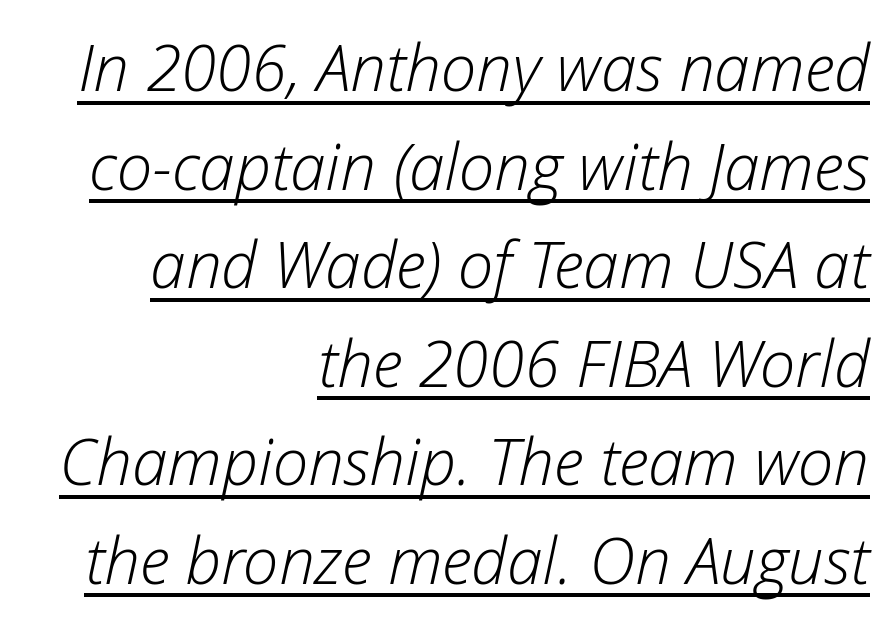
{"italic": "yes", "lean": "right", "slant_degrees": 12, "bold": "no", "weight": "light", "width": "normal", "stroke_contrast": "low", "x_height": "medium", "monospaced": "no", "underline": "yes", "align": "right", "line_spacing": "normal", "line_spacing_ratio": 1.54, "letter_spacing": "normal", "letter_spacing_em": 0.0, "glyph_px": 64}
